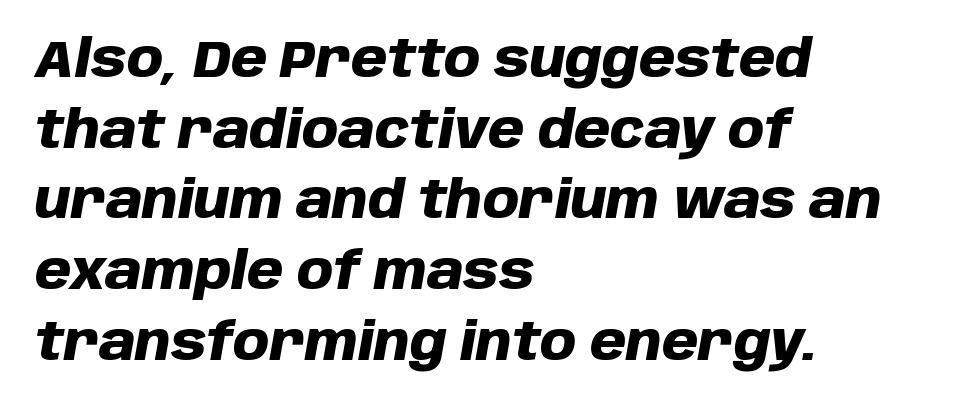
{"italic": "yes", "lean": "right", "slant_degrees": 10, "bold": "yes", "weight": "heavy", "width": "normal", "stroke_contrast": "low", "x_height": "large", "monospaced": "no", "underline": "no", "align": "left", "line_spacing": "normal", "line_spacing_ratio": 1.36, "letter_spacing": "normal", "letter_spacing_em": 0.0, "glyph_px": 52}
